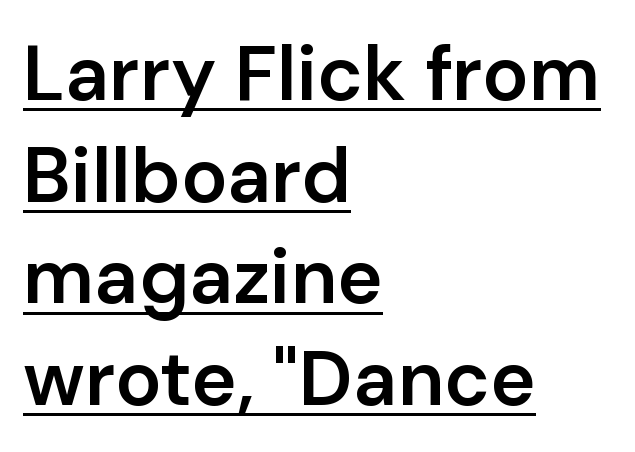
The image shows 77 px semibold sans-serif type, upright; set left-aligned, normal line spacing (1.32x), normal letter spacing, underlined; low stroke contrast and a medium x-height.
